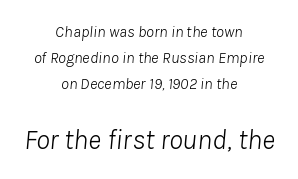
{"italic": "yes", "lean": "right", "slant_degrees": 8, "bold": "no", "weight": "light", "width": "normal", "stroke_contrast": "low", "x_height": "medium", "monospaced": "no", "underline": "no", "align": "center", "line_spacing": "normal", "line_spacing_ratio": 1.63, "letter_spacing": "normal", "letter_spacing_em": 0.0, "larger_block": "second", "size_ratio": 1.75, "glyph_px": 28}
